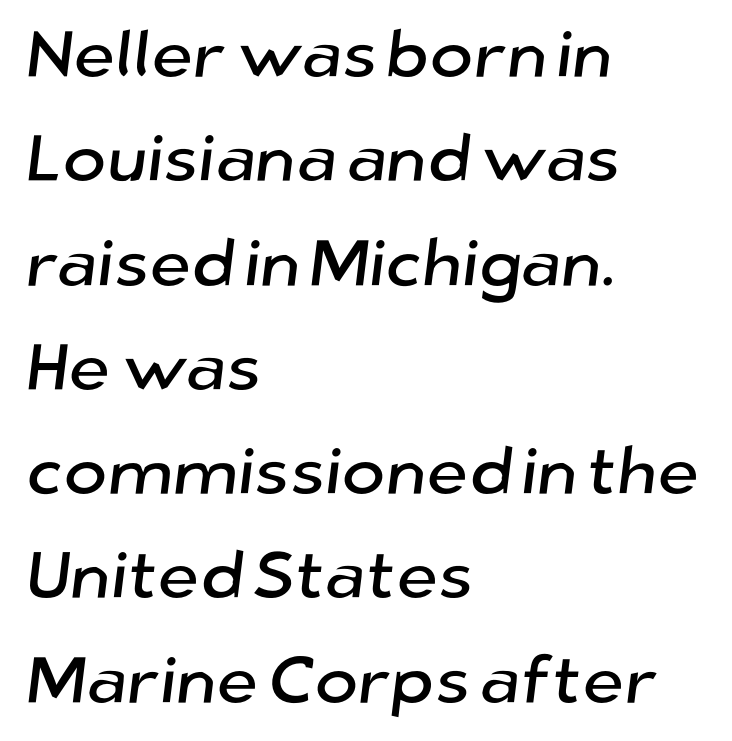
The image shows 66 px sans-serif type; set left-aligned, normal line spacing (1.58x), normal letter spacing, not underlined; low stroke contrast and a medium x-height.
